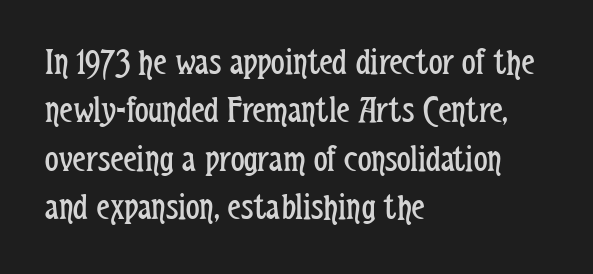
{"serif": "no", "italic": "no", "bold": "no", "weight": "regular", "width": "condensed", "stroke_contrast": "low", "x_height": "medium", "monospaced": "no", "underline": "no", "align": "left", "line_spacing": "normal", "line_spacing_ratio": 1.27, "letter_spacing": "normal", "letter_spacing_em": 0.0, "glyph_px": 38}
